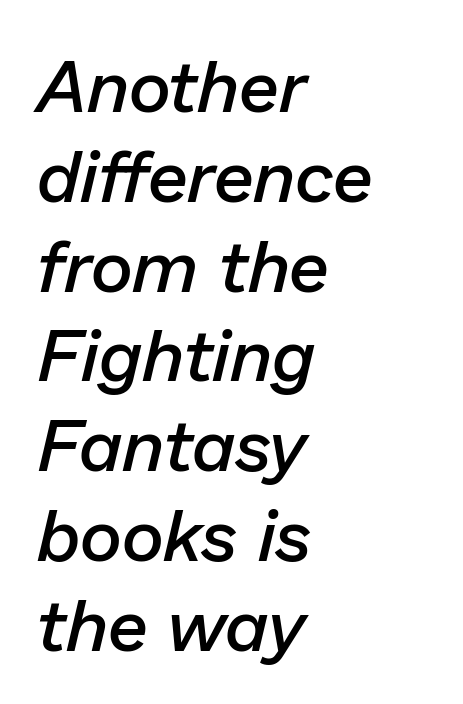
{"italic": "yes", "lean": "right", "slant_degrees": 13, "bold": "semi", "weight": "semibold", "width": "normal", "stroke_contrast": "low", "x_height": "medium", "monospaced": "no", "underline": "no", "align": "left", "line_spacing_ratio": 1.23, "letter_spacing": "normal", "letter_spacing_em": 0.0, "glyph_px": 73}
